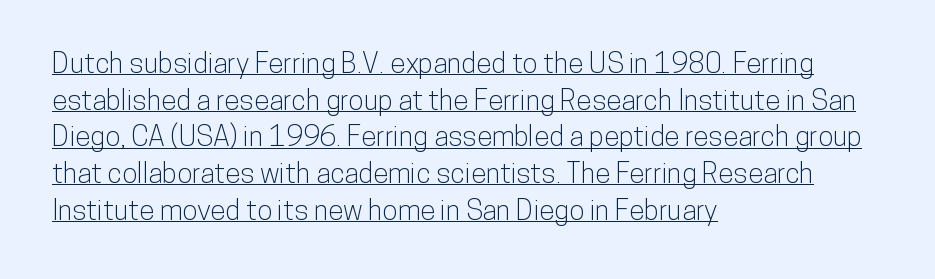
The rendered words wear a rule along their underside. The letters advance in unequal steps, a hallmark of proportional type. When letters stand straight like this, we call the style roman or upright. Each line starts at the same left margin while the right side varies.
